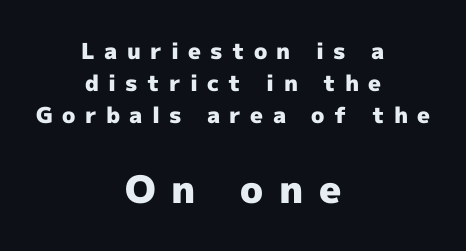
Q: Is the text bold? A: Yes.
Q: Is the text italic (slanted)? A: No, it is upright.
Q: Is the typeface a serif or a sans-serif typeface? A: Sans-serif.
Q: Is the text underlined? A: No.
Q: How is the paragraph aligned? A: Centered.
Q: Is the spacing between letters normal or unusually wide? A: Unusually wide.
Q: Is the spacing between lines tight, normal or loose? A: Normal.
Q: Which block of text is set in a larger size, the first (top) or the second (bottom)? A: The second (bottom) one.
Q: Width (condensed, normal, or wide)? A: Normal.
Q: x-height? A: Medium.
Q: Monospaced? A: No.
